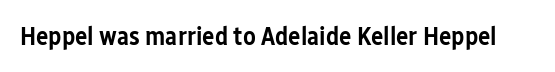
{"italic": "no", "bold": "semi", "underline": "no", "letter_spacing": "normal", "letter_spacing_em": 0.0, "glyph_px": 26}
